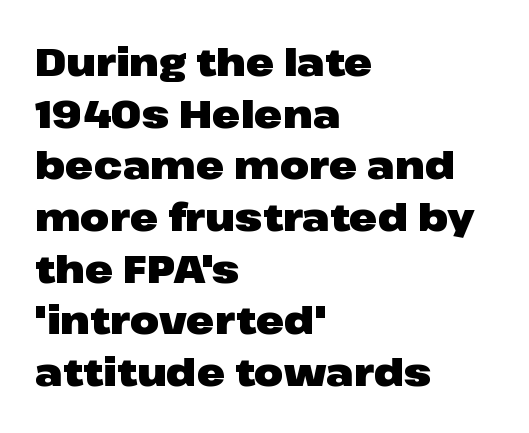
Words appear dense and cohesive because spacing is normal. These lines sit exactly where default settings would place them. The type family on display is of the sans-serif kind. Typographic density is high because the face is bold. The space directly below the letters is spotless.
